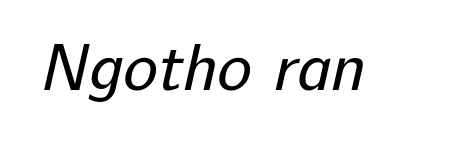
Note: no serifs on the glyphs. No letter is thick-stroked: the sample isn't bold. Underlining? Definitely not there. The letters advance in unequal steps, a hallmark of proportional type.
